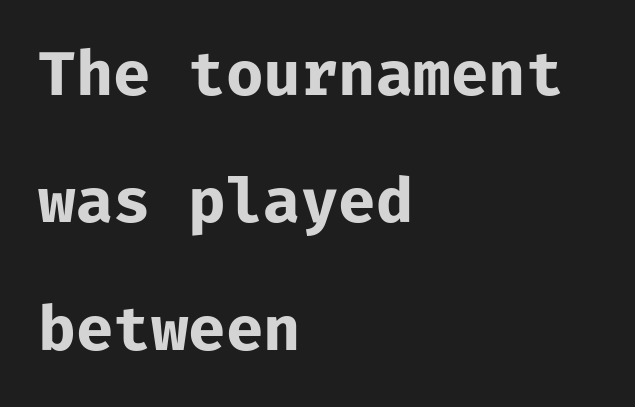
{"serif": "no", "italic": "no", "bold": "yes", "weight": "bold", "width": "normal", "stroke_contrast": "low", "x_height": "medium", "monospaced": "yes", "underline": "no", "align": "left", "line_spacing": "loose", "line_spacing_ratio": 2.09, "letter_spacing": "normal", "letter_spacing_em": 0.0, "glyph_px": 61}
